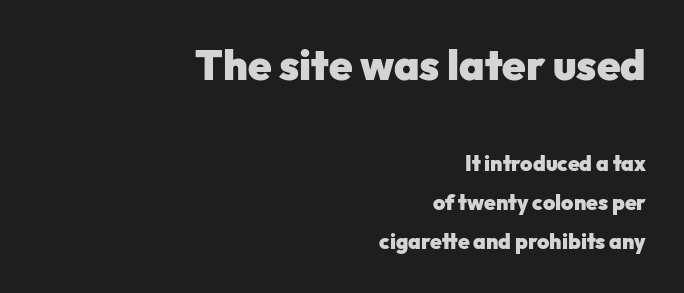
Q: Is the text bold? A: Yes.
Q: Is the text italic (slanted)? A: No, it is upright.
Q: Is the typeface a serif or a sans-serif typeface? A: Sans-serif.
Q: Is the text underlined? A: No.
Q: How is the paragraph aligned? A: Right-aligned.
Q: Is the spacing between letters normal or unusually wide? A: Normal.
Q: Which block of text is set in a larger size, the first (top) or the second (bottom)? A: The first (top) one.
Q: Width (condensed, normal, or wide)? A: Normal.
Q: Stroke contrast? A: Low.
Q: x-height? A: Medium.
Q: Monospaced? A: No.
